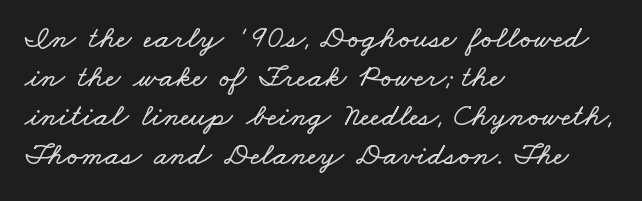
{"width": "wide", "stroke_contrast": "low", "x_height": "small", "monospaced": "no", "underline": "no", "align": "left", "line_spacing_ratio": 1.22, "letter_spacing": "normal", "letter_spacing_em": 0.0, "glyph_px": 32}
